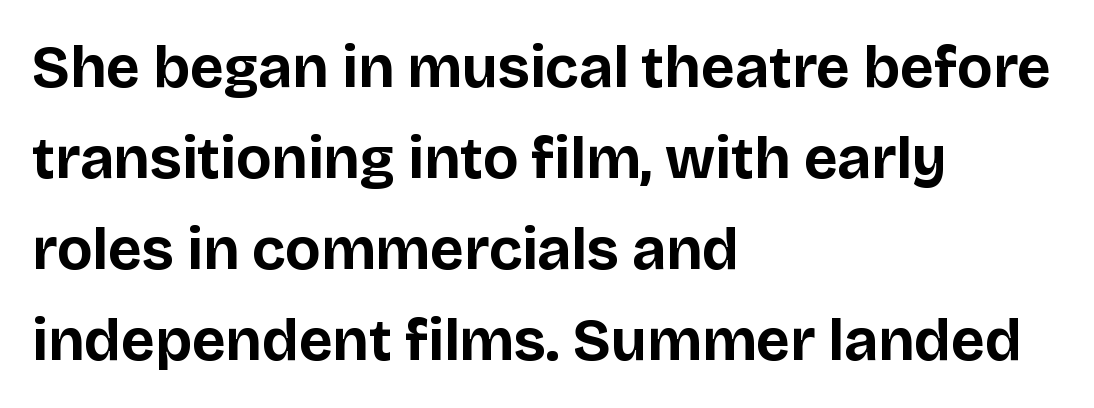
{"serif": "no", "italic": "no", "bold": "yes", "weight": "bold", "width": "normal", "stroke_contrast": "low", "x_height": "large", "monospaced": "no", "underline": "no", "align": "left", "line_spacing": "normal", "line_spacing_ratio": 1.54, "letter_spacing": "normal", "letter_spacing_em": 0.0, "glyph_px": 59}
